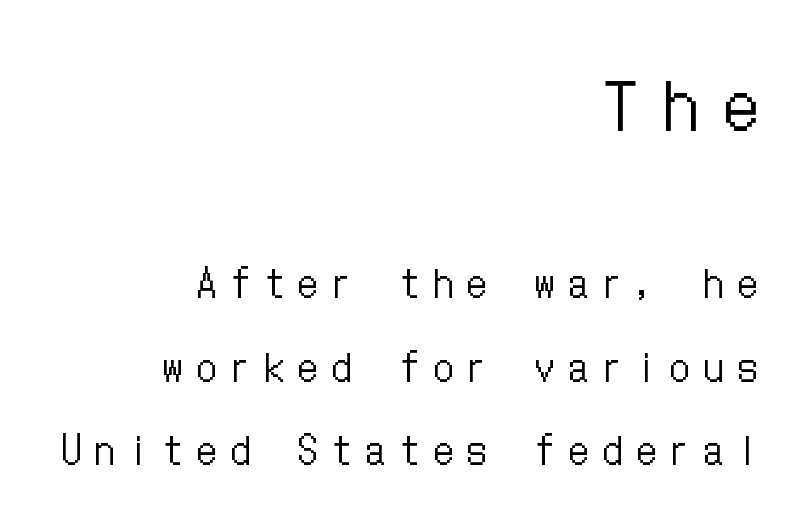
The image shows 67 px regular-weight, condensed type, upright; set right-aligned, loose line spacing (2.2x), unusually wide letter spacing (+0.39 em), not underlined; the first (top) block is 1.76x larger; low stroke contrast and a medium x-height.
